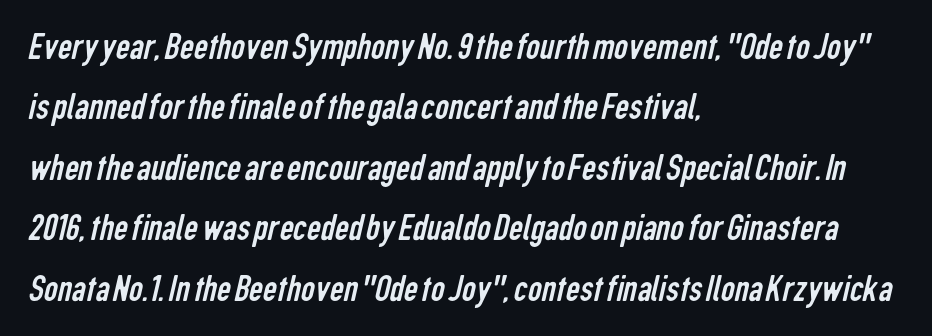
The image shows 39 px regular-weight, condensed sans-serif type; set left-aligned, normal line spacing (1.55x), normal letter spacing, not underlined; low stroke contrast and a medium x-height.
